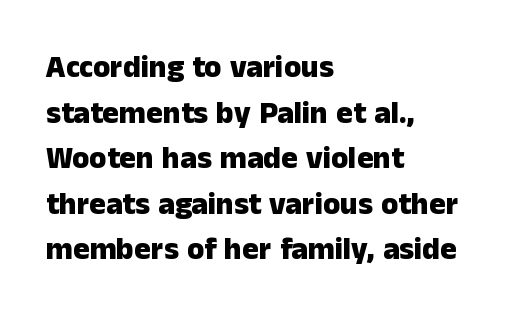
In terms of weight, the rendering is a true, heavy bold. The line texture is even and compact thanks to regular tracking. A roman cut, with each character standing at attention. Reading down the column, the eye jumps a familiar distance to each next line. In CSS terms this would be text-align: left. Here the designer chose a conventional face with non-uniform glyph widths.
